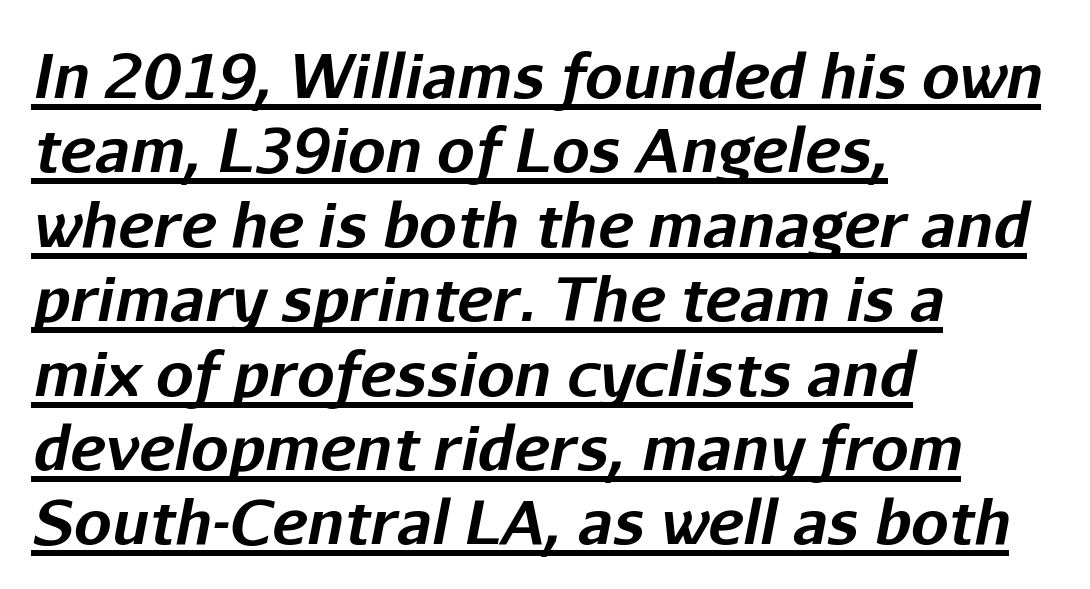
The image shows 60 px bold type, italic (leaning right); set left-aligned, line spacing 1.24x, normal letter spacing, underlined; low stroke contrast and a medium x-height.
